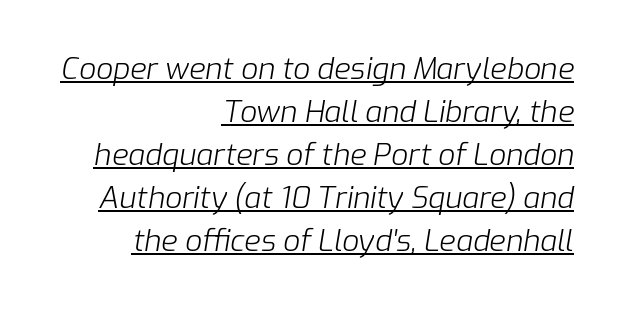
Interline gaps are of average width in this sample. It's the slanting kind of type. Short note: letters normally spaced. Is this a fixed-width face? No — the glyphs have proportional, varying widths. Heaviness? Minimal to ordinary, like unemphasized prose. Decoration check: the copy is underlined.
